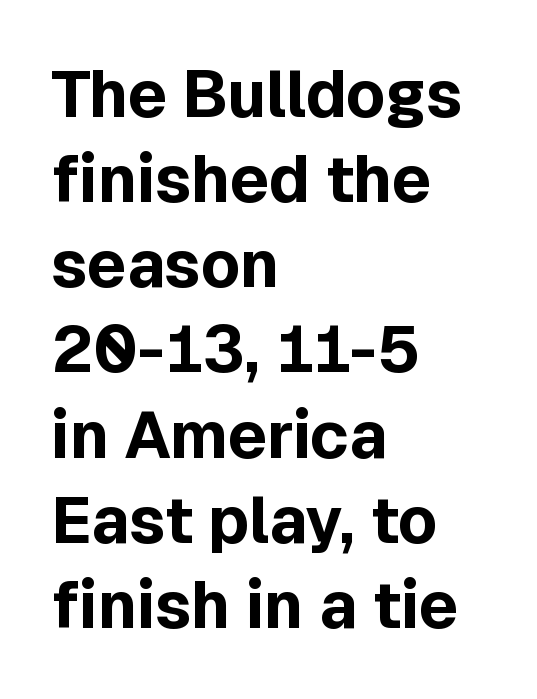
{"serif": "no", "italic": "no", "bold": "yes", "weight": "bold", "width": "normal", "x_height": "medium", "monospaced": "no", "underline": "no", "align": "left", "line_spacing": "normal", "line_spacing_ratio": 1.31, "letter_spacing": "normal", "letter_spacing_em": 0.0, "glyph_px": 65}
